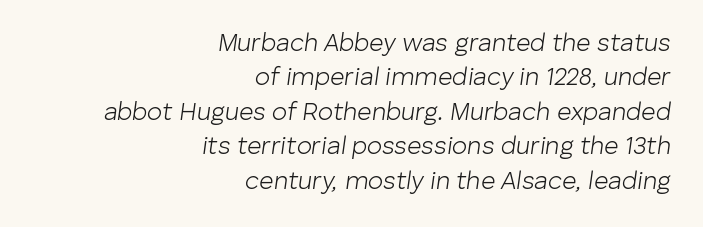
Q: Is the text bold? A: No.
Q: Is the text italic (slanted)? A: Yes, it leans right by about 8 degrees.
Q: Is the text underlined? A: No.
Q: How is the paragraph aligned? A: Right-aligned.
Q: Is the spacing between letters normal or unusually wide? A: Normal.
Q: Is the spacing between lines tight, normal or loose? A: Normal.
